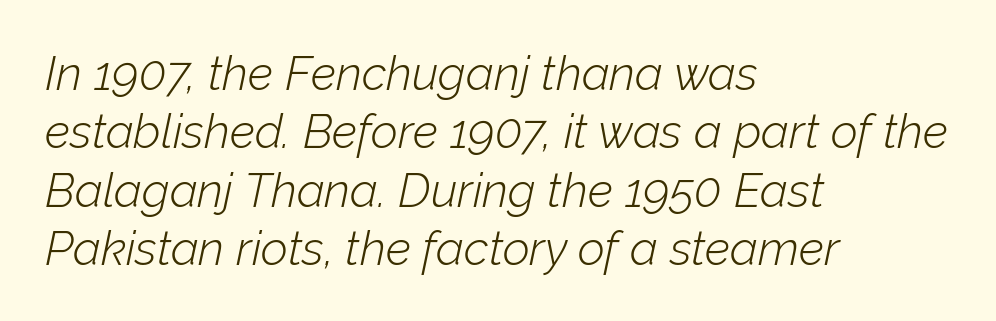
Bare-footed words on every line. This sample is left-justified, so line endings fall wherever the words run out. If you drew a line through each stem, it would be angled. Students, note that the glyphs here touch the page at normal intervals.
